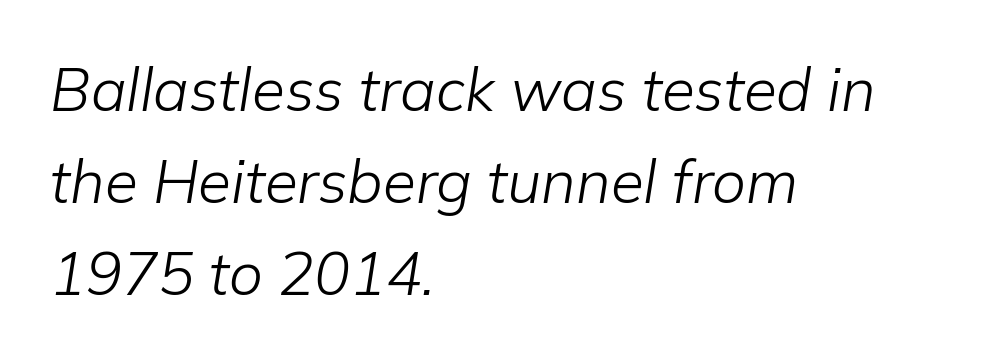
The image shows 60 px light type, italic (leaning right); set left-aligned, normal line spacing (1.53x), normal letter spacing, not underlined; low stroke contrast and a medium x-height.
